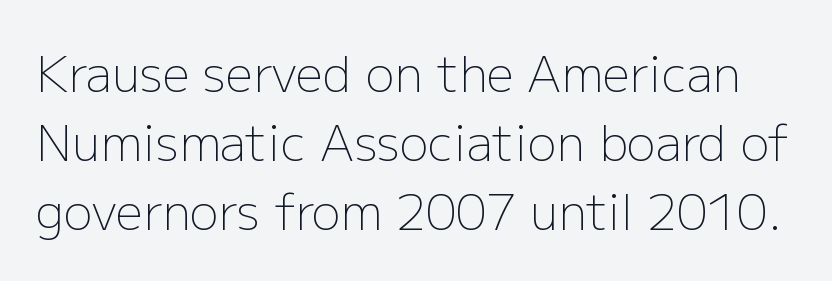
The image shows 48 px light sans-serif type, upright; set normal line spacing (1.44x), normal letter spacing, not underlined; low stroke contrast and a medium x-height.
